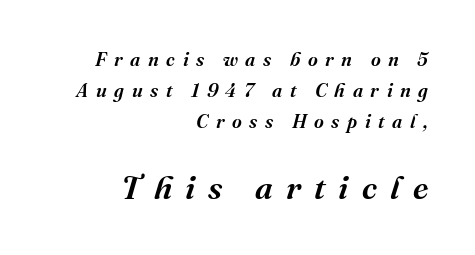
Is this a sans? No — the strokes have serifs. The letters advance in unequal steps, a hallmark of proportional type. Each word looks stretched out because of the extra space between its letters. The area under the type is left untouched. The passage is arranged like a letterhead date or caption credit — flush right.
